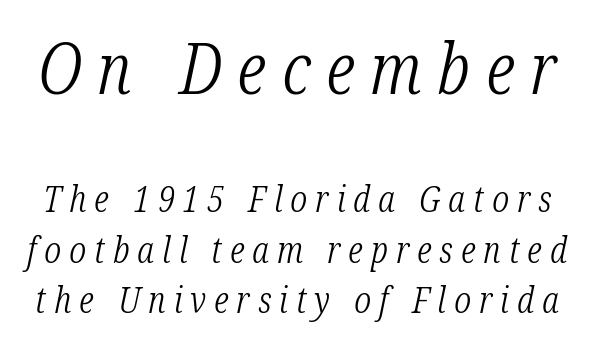
{"serif": "yes", "italic": "yes", "lean": "right", "slant_degrees": 12, "bold": "no", "weight": "light", "width": "condensed", "stroke_contrast": "low", "x_height": "medium", "monospaced": "no", "underline": "no", "line_spacing": "normal", "line_spacing_ratio": 1.39, "letter_spacing": "wide", "letter_spacing_em": 0.22, "larger_block": "first", "size_ratio": 1.97, "glyph_px": 71}
